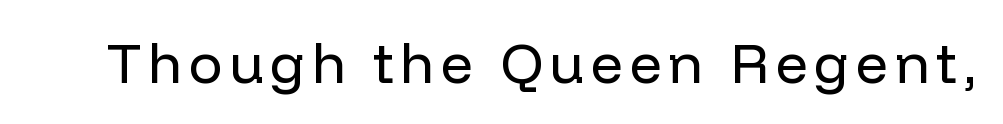
Q: Is the text bold? A: No.
Q: Is the text italic (slanted)? A: No, it is upright.
Q: Is the typeface a serif or a sans-serif typeface? A: Sans-serif.
Q: Is the text underlined? A: No.
Q: Width (condensed, normal, or wide)? A: Normal.
Q: Stroke contrast? A: Low.
Q: x-height? A: Medium.
Q: Monospaced? A: No.
